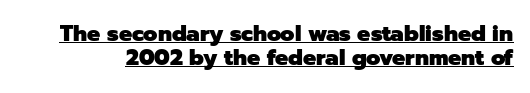
Q: Is the text bold? A: Yes.
Q: Is the text italic (slanted)? A: No, it is upright.
Q: Is the text underlined? A: Yes.
Q: Is the spacing between letters normal or unusually wide? A: Normal.
Q: Is the spacing between lines tight, normal or loose? A: Tight.
